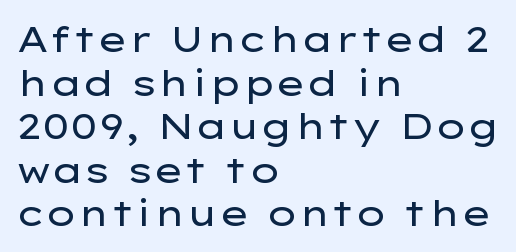
Q: Is the text bold? A: No.
Q: Is the text italic (slanted)? A: No, it is upright.
Q: Is the typeface a serif or a sans-serif typeface? A: Sans-serif.
Q: Is the text underlined? A: No.
Q: How is the paragraph aligned? A: Left-aligned.
Q: Is the spacing between letters normal or unusually wide? A: Normal.
Q: Width (condensed, normal, or wide)? A: Wide.
Q: Stroke contrast? A: Low.
Q: x-height? A: Medium.
Q: Monospaced? A: No.
